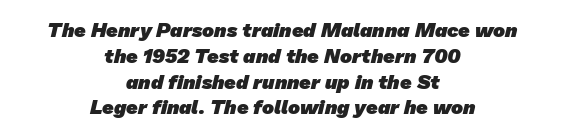
{"bold": "yes", "underline": "no", "align": "center", "line_spacing": "normal", "line_spacing_ratio": 1.29, "letter_spacing": "normal", "letter_spacing_em": 0.0, "glyph_px": 20}
